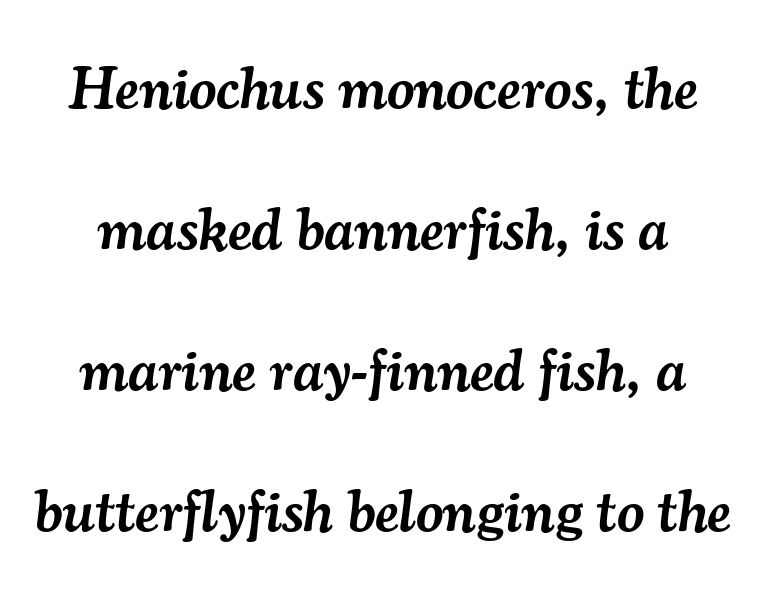
Tall strokes in this sample are angled rather than plumb. Does the type have serifs? Yes, each stem ends in a small foot. Nobody touched the tracking dial on this one. Stroke thickness is moderately raised; the sample reads as semibold. The glyphs are unaccompanied by any horizontal stroke below them.
